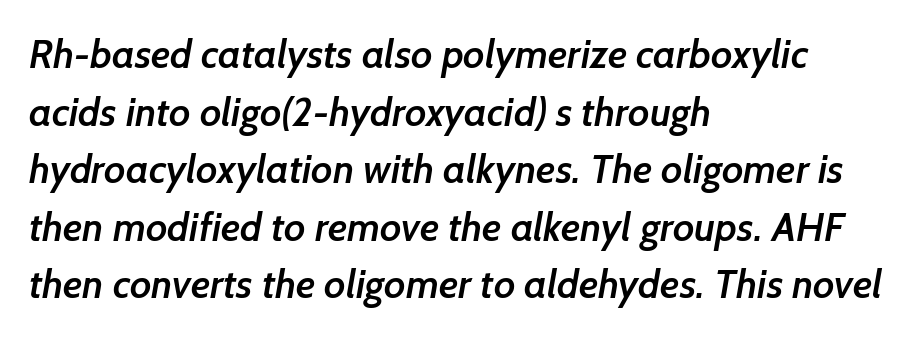
On the weight axis this lands at semibold, roughly 600. Descenders are the only things crossing below the line. Evenly set lines give the paragraph a standard silhouette. Each word holds together tightly as a unit, with standard inter-letter gaps. This sample uses a sans-serif face. Visually the block forms a straight wall on the left and a jagged coastline on the right.
